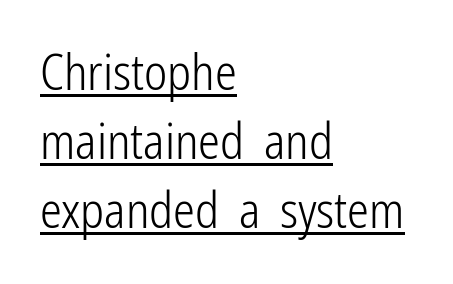
What stands out about the letter spacing? Nothing — it is the standard amount. Summary of weight: not heavy and not bold. This is sans-serif lettering, the kind often seen on screens and signage. Regarding leading, the lines here are spaced in the standard way. This sample has the flowing, uneven cadence of proportional lettering.
